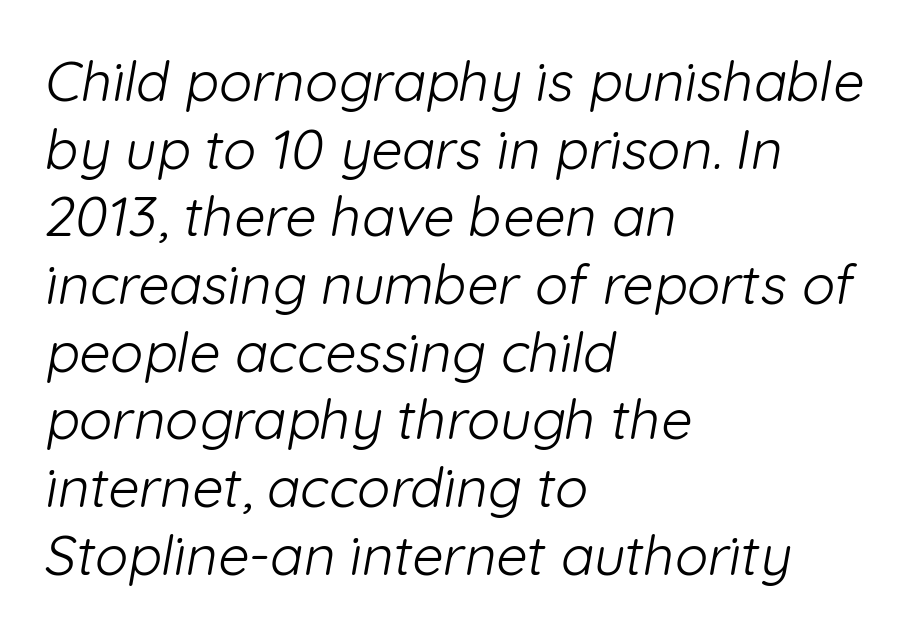
Q: Is the text bold? A: No.
Q: Is the typeface a serif or a sans-serif typeface? A: Sans-serif.
Q: Is the text underlined? A: No.
Q: How is the paragraph aligned? A: Left-aligned.
Q: Is the spacing between letters normal or unusually wide? A: Normal.
Q: Width (condensed, normal, or wide)? A: Normal.
Q: Stroke contrast? A: Low.
Q: x-height? A: Medium.
Q: Monospaced? A: No.
